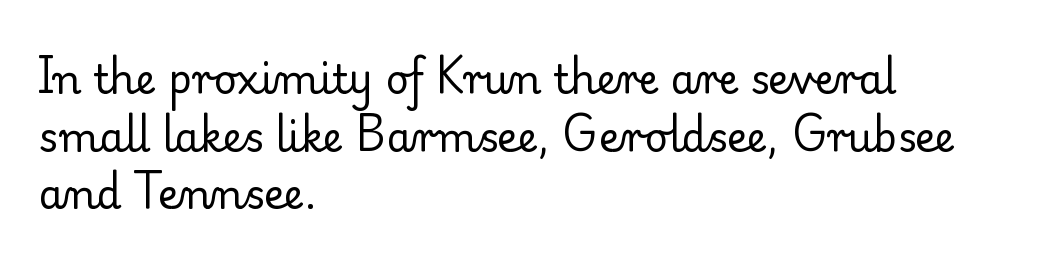
Q: Is the text bold? A: No.
Q: Is the text italic (slanted)? A: No, it is upright.
Q: Is the typeface a serif or a sans-serif typeface? A: Serif.
Q: Is the text underlined? A: No.
Q: How is the paragraph aligned? A: Left-aligned.
Q: Is the spacing between letters normal or unusually wide? A: Normal.
Q: Is the spacing between lines tight, normal or loose? A: Normal.
Q: Width (condensed, normal, or wide)? A: Normal.
Q: Stroke contrast? A: Low.
Q: x-height? A: Small.
Q: Monospaced? A: No.
